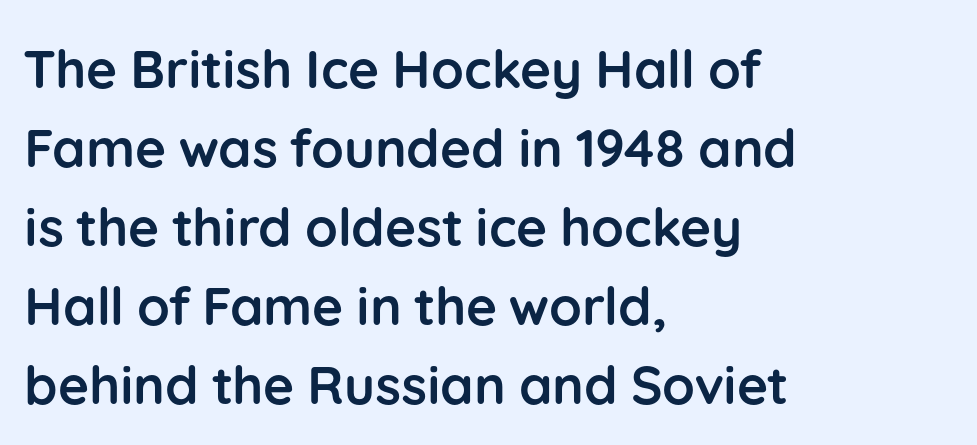
{"serif": "no", "italic": "no", "bold": "yes", "weight": "semibold", "width": "normal", "stroke_contrast": "low", "x_height": "medium", "monospaced": "no", "underline": "no", "align": "left", "line_spacing": "normal", "line_spacing_ratio": 1.49, "letter_spacing": "normal", "letter_spacing_em": 0.0, "glyph_px": 53}
